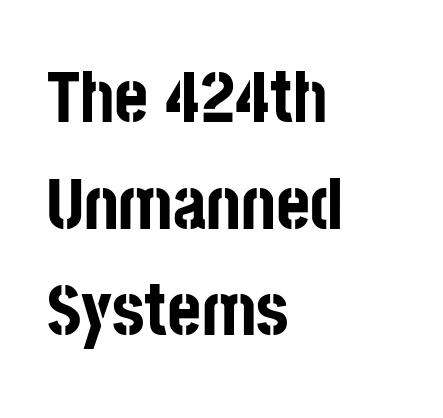
Here the designer chose a conventional face with non-uniform glyph widths. Is there any slant? The stems are plumb. Observe the absence of serifs on each vertical stroke in this sample. Nothing unusual about the tracking: characters are spaced as the font intends. Regular leading.
